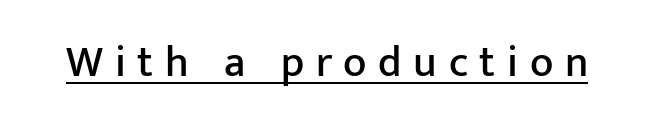
The image shows 43 px sans-serif type, upright; set unusually wide letter spacing (+0.27 em), underlined; low stroke contrast and a medium x-height.
